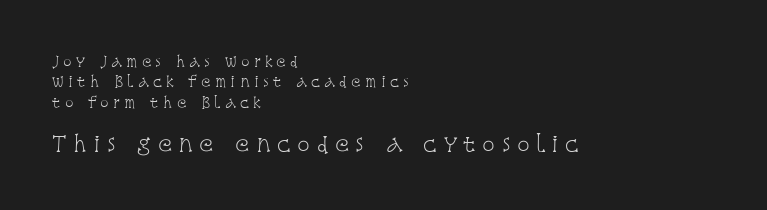
{"italic": "no", "bold": "no", "underline": "no", "align": "left", "line_spacing": "normal", "line_spacing_ratio": 1.46, "letter_spacing": "wide", "letter_spacing_em": 0.31, "larger_block": "second", "size_ratio": 1.5, "glyph_px": 21}
